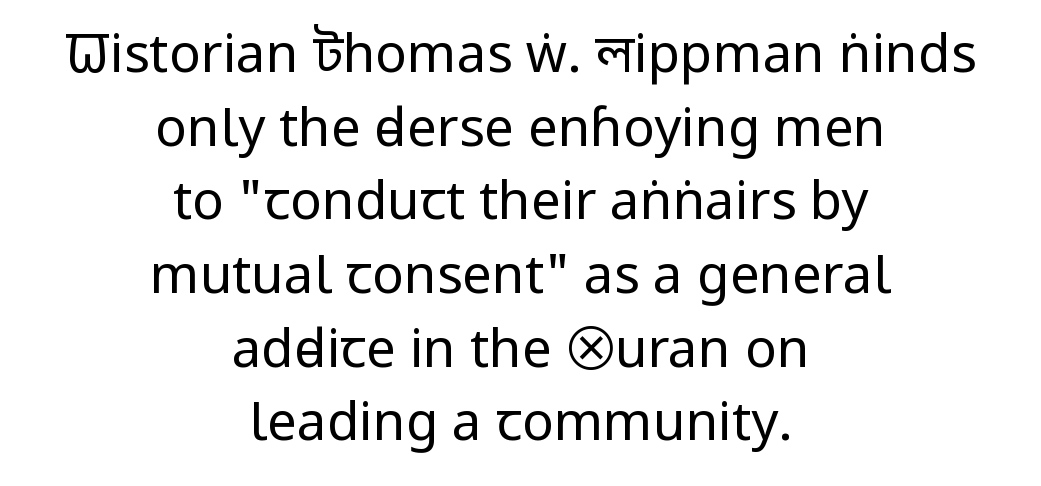
A typesetter would mark this as roman, not italic. The lines are quadded center. The space between consecutive lines is moderate. Serif or sans? Sans — the stroke terminals are bare.
